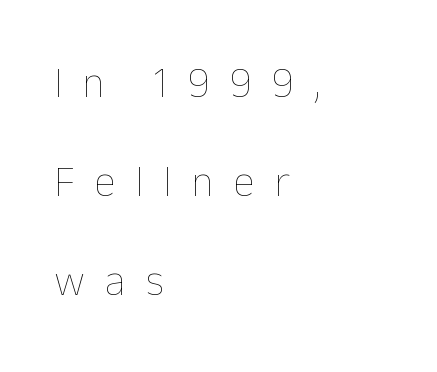
Q: Is the text bold? A: No.
Q: Is the text italic (slanted)? A: No, it is upright.
Q: Is the text underlined? A: No.
Q: How is the paragraph aligned? A: Left-aligned.
Q: Is the spacing between letters normal or unusually wide? A: Unusually wide.
Q: Is the spacing between lines tight, normal or loose? A: Loose.
Q: Width (condensed, normal, or wide)? A: Normal.
Q: Stroke contrast? A: Low.
Q: x-height? A: Medium.
Q: Monospaced? A: No.
